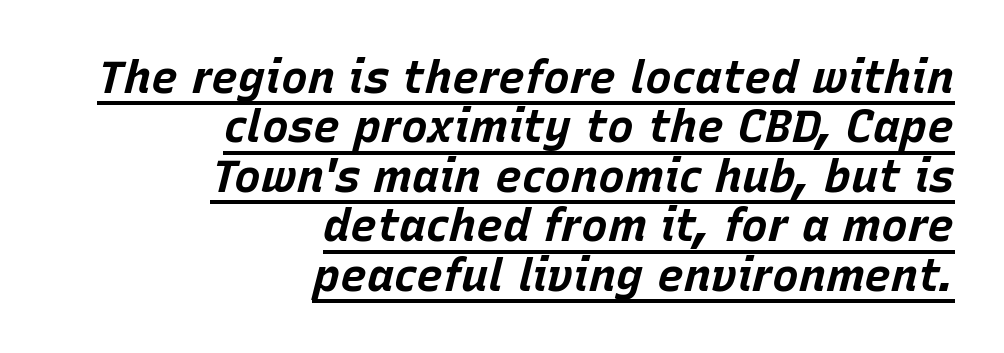
Characters are canted at an angle relative to the baseline's perpendicular. The face used here has the dense, thick strokes of a bold. Honestly, the rows look squashed on top of each other. The lines in this sample share a right terminus and differ only in where they begin. You can see a thin bar hugging the bottom of the glyphs.
